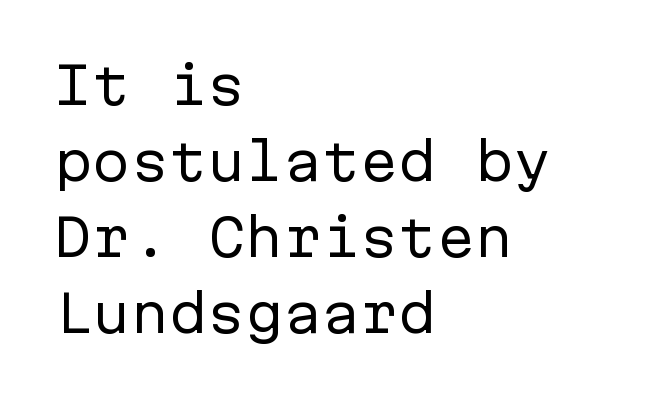
The image shows 51 px regular-weight sans-serif type, upright, monospaced; set left-aligned, normal line spacing (1.49x), normal letter spacing, not underlined; low stroke contrast and a medium x-height.
